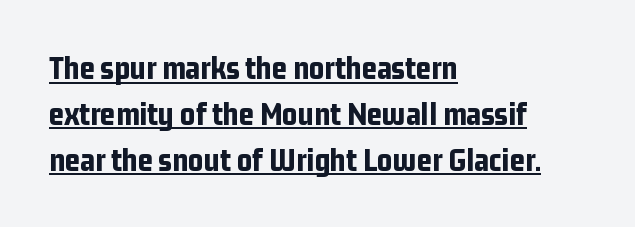
I'd describe the lettering as bold — thick and assertive. The leading is moderate, giving the passage an even texture. What stands out about the letter spacing? Nothing — it is the standard amount. Nope, no serifs anywhere on these letters. Does the lettering tilt? It doesn't — this is upright.
